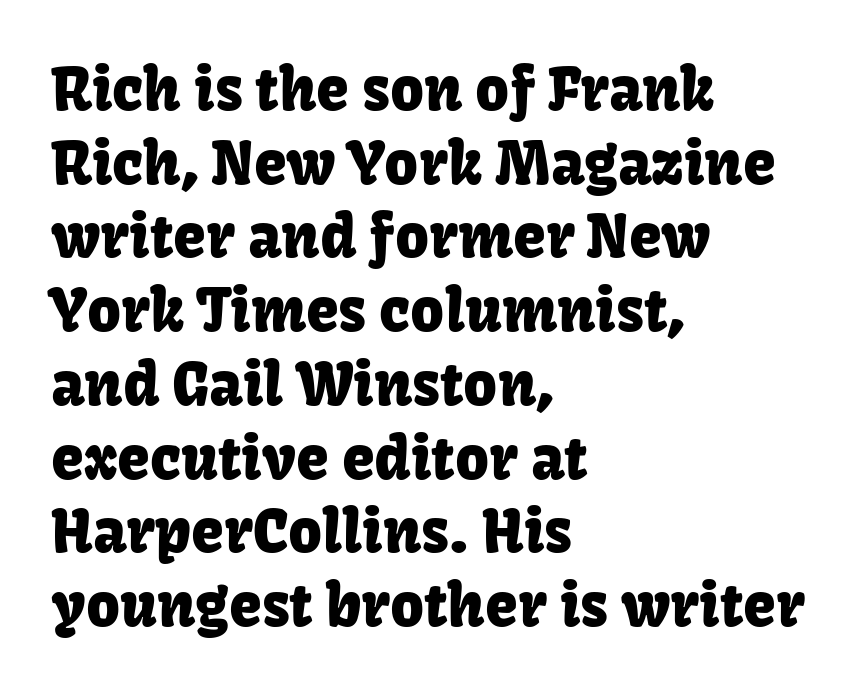
{"serif": "no", "italic": "no", "width": "normal", "stroke_contrast": "low", "x_height": "medium", "monospaced": "no", "underline": "no", "align": "left", "line_spacing": "normal", "line_spacing_ratio": 1.25, "letter_spacing": "normal", "letter_spacing_em": 0.0, "glyph_px": 59}
